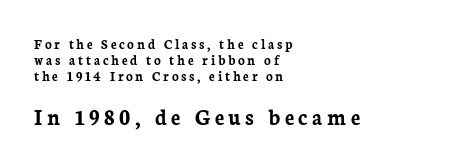
The face used here appears at its bigger size in the lower chunk. Casual observation: everything's shoved over to the left. Bold? Absolutely — the strokes are thick and heavy. This block would grow much taller if given ordinary leading; it's compressed now. Unlike italic type, these characters show no tilt at all. Decoration check: the copy has no underline.
